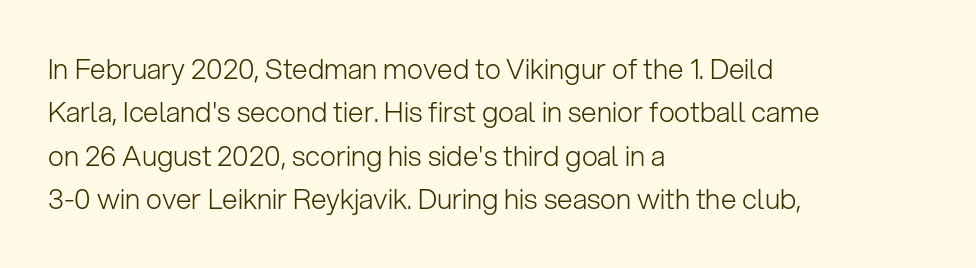
{"serif": "no", "italic": "no", "bold": "no", "weight": "light", "width": "normal", "stroke_contrast": "low", "x_height": "medium", "monospaced": "no", "underline": "no", "align": "left", "line_spacing": "normal", "line_spacing_ratio": 1.55, "letter_spacing": "normal", "letter_spacing_em": 0.0, "glyph_px": 28}
